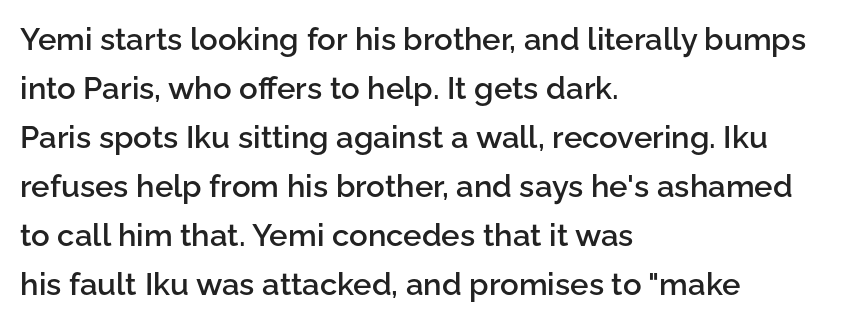
{"serif": "no", "italic": "no", "bold": "semi", "weight": "semibold", "width": "normal", "stroke_contrast": "low", "x_height": "medium", "monospaced": "no", "underline": "no", "align": "left", "line_spacing": "normal", "line_spacing_ratio": 1.58, "letter_spacing": "normal", "letter_spacing_em": 0.0, "glyph_px": 31}
